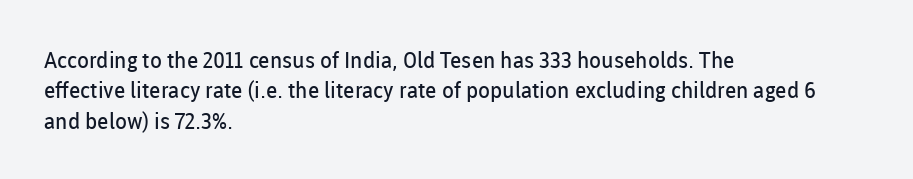
A quiet, ordinary-to-light weight characterises the typeface. The text block is weighted toward the left margin, trailing off unevenly rightward. This rendering leaves character spacing at its baseline value. Characters remain perfectly vertical along every line. The strip under each line holds only bare page.
